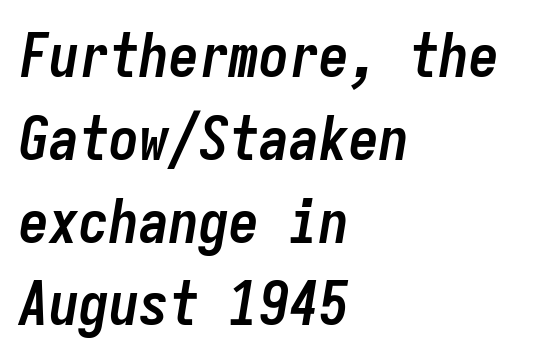
The image shows 60 px semibold, condensed type, italic (leaning right), monospaced; set left-aligned, normal line spacing (1.38x), normal letter spacing, not underlined; low stroke contrast and a medium x-height.
